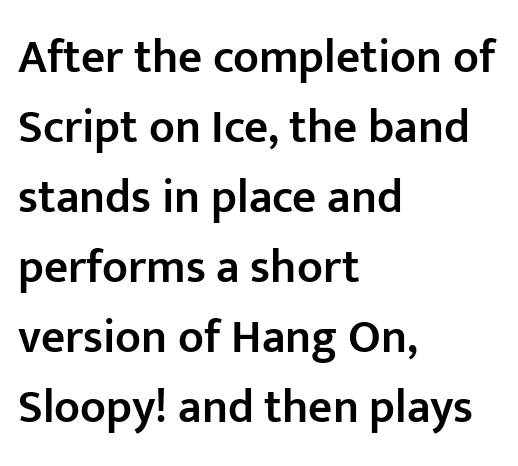
The image shows 47 px semibold sans-serif type, upright; set left-aligned, normal line spacing (1.49x), normal letter spacing, not underlined; low stroke contrast and a medium x-height.
